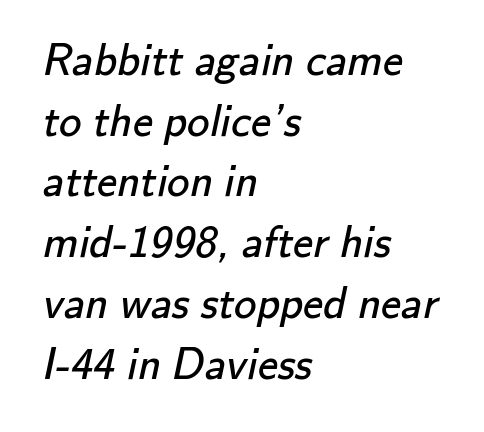
The image shows 45 px regular-weight sans-serif type; set left-aligned, normal line spacing (1.35x), normal letter spacing, not underlined; low stroke contrast and a small x-height.
